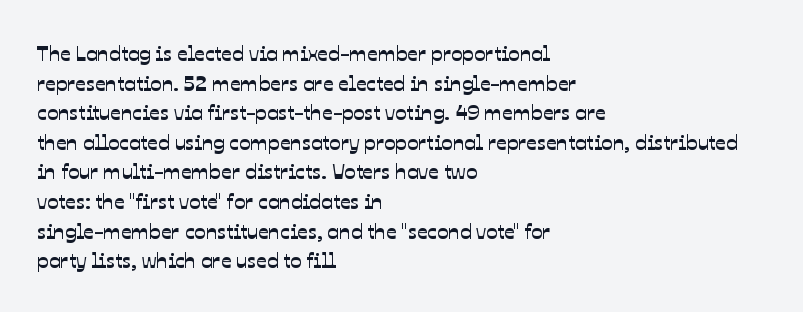
{"underline": "no", "align": "left", "line_spacing": "normal", "line_spacing_ratio": 1.41, "letter_spacing": "normal", "letter_spacing_em": 0.0, "glyph_px": 21}
